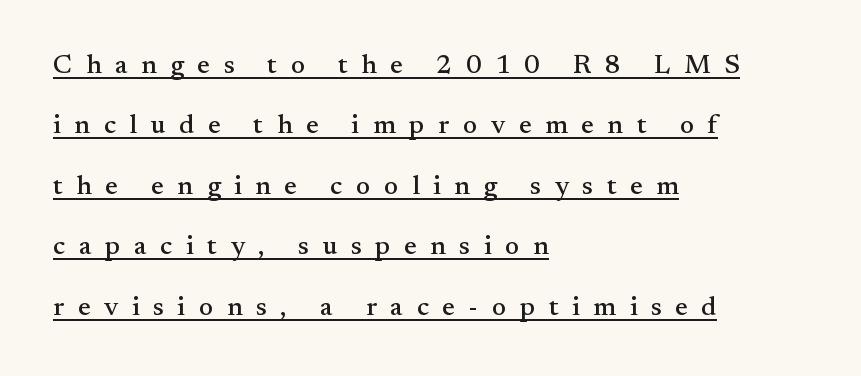
Q: Is the text italic (slanted)? A: No, it is upright.
Q: Is the text underlined? A: Yes.
Q: How is the paragraph aligned? A: Left-aligned.
Q: Is the spacing between letters normal or unusually wide? A: Unusually wide.
Q: Is the spacing between lines tight, normal or loose? A: Loose.
